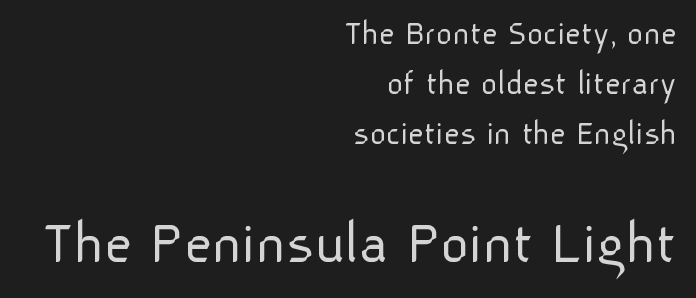
{"serif": "no", "italic": "no", "bold": "no", "weight": "light", "width": "normal", "stroke_contrast": "low", "x_height": "medium", "monospaced": "no", "underline": "no", "align": "right", "line_spacing": "normal", "line_spacing_ratio": 1.43, "letter_spacing": "normal", "letter_spacing_em": 0.0, "larger_block": "second", "size_ratio": 1.77, "glyph_px": 62}
